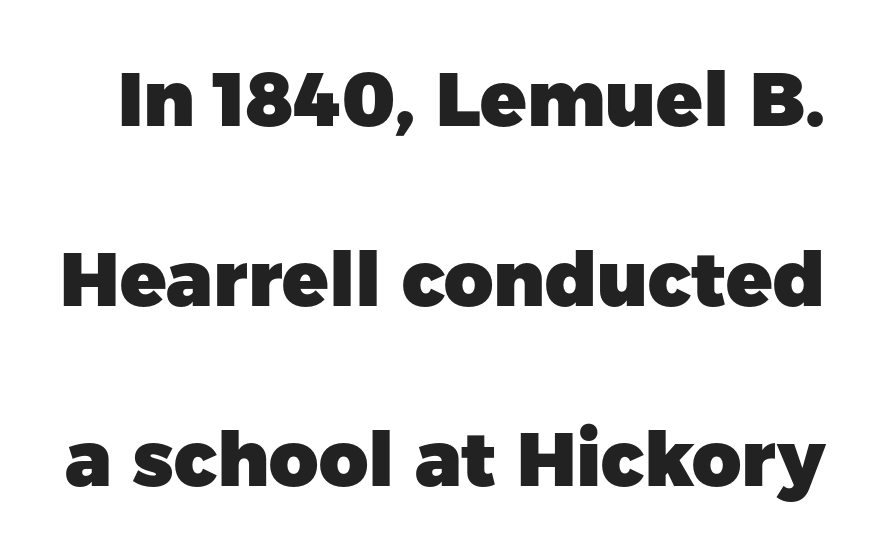
Q: Is the text bold? A: Yes.
Q: Is the text italic (slanted)? A: No, it is upright.
Q: Is the typeface a serif or a sans-serif typeface? A: Sans-serif.
Q: Is the text underlined? A: No.
Q: Is the spacing between letters normal or unusually wide? A: Normal.
Q: Is the spacing between lines tight, normal or loose? A: Loose.
Q: Width (condensed, normal, or wide)? A: Normal.
Q: Stroke contrast? A: Low.
Q: x-height? A: Medium.
Q: Monospaced? A: No.
